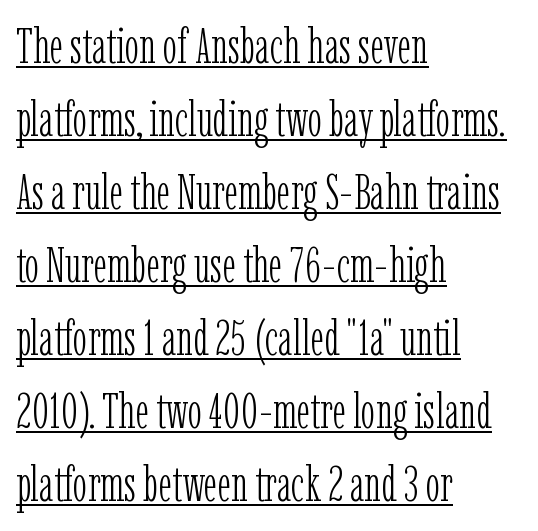
Q: Is the text bold? A: No.
Q: Is the text italic (slanted)? A: No, it is upright.
Q: Is the typeface a serif or a sans-serif typeface? A: Serif.
Q: Is the text underlined? A: Yes.
Q: How is the paragraph aligned? A: Left-aligned.
Q: Is the spacing between letters normal or unusually wide? A: Normal.
Q: Is the spacing between lines tight, normal or loose? A: Normal.
Q: Width (condensed, normal, or wide)? A: Condensed.
Q: Stroke contrast? A: Low.
Q: x-height? A: Medium.
Q: Monospaced? A: No.
